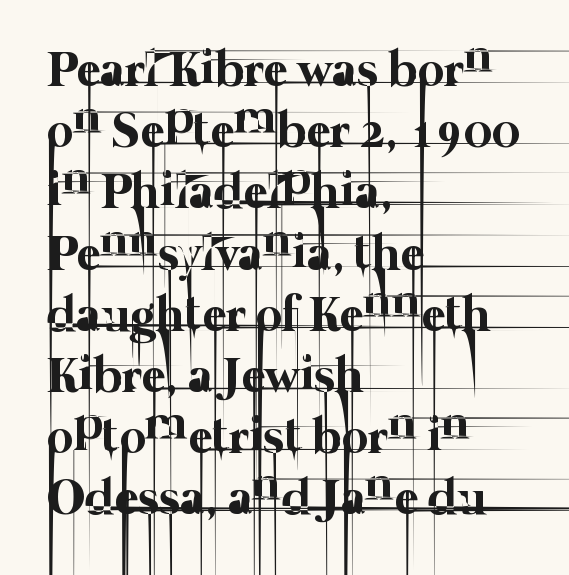
Q: Is the text bold? A: No.
Q: Is the text underlined? A: No.
Q: How is the paragraph aligned? A: Left-aligned.
Q: Is the spacing between letters normal or unusually wide? A: Normal.
Q: Width (condensed, normal, or wide)? A: Normal.
Q: Stroke contrast? A: Low.
Q: x-height? A: Medium.
Q: Monospaced? A: No.
